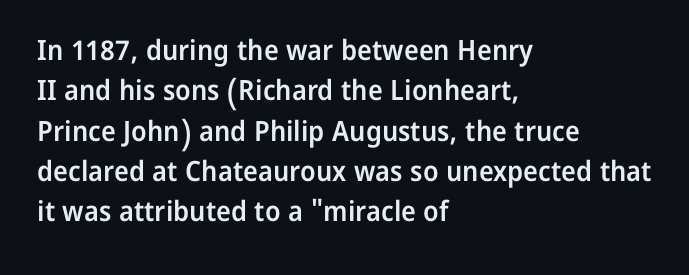
Q: Is the text bold? A: Semi-bold.
Q: Is the text italic (slanted)? A: No, it is upright.
Q: Is the typeface a serif or a sans-serif typeface? A: Sans-serif.
Q: Is the text underlined? A: No.
Q: How is the paragraph aligned? A: Left-aligned.
Q: Is the spacing between letters normal or unusually wide? A: Normal.
Q: Is the spacing between lines tight, normal or loose? A: Normal.
Q: Width (condensed, normal, or wide)? A: Normal.
Q: Stroke contrast? A: Low.
Q: x-height? A: Medium.
Q: Monospaced? A: No.
